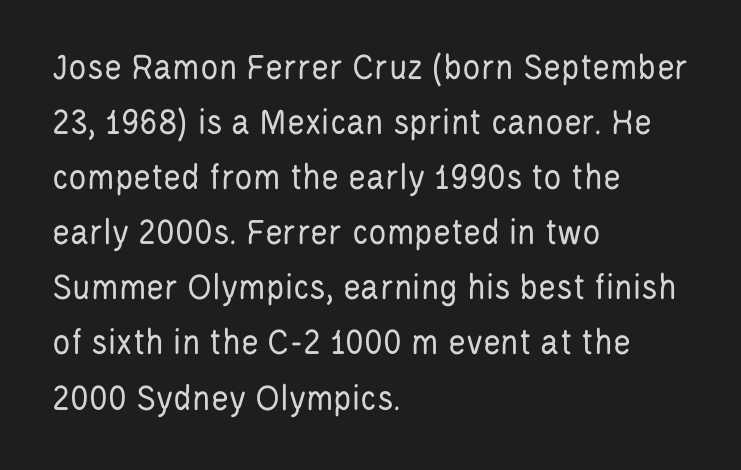
Q: Is the text bold? A: No.
Q: Is the text italic (slanted)? A: No, it is upright.
Q: Is the typeface a serif or a sans-serif typeface? A: Sans-serif.
Q: Is the text underlined? A: No.
Q: How is the paragraph aligned? A: Left-aligned.
Q: Is the spacing between letters normal or unusually wide? A: Normal.
Q: Is the spacing between lines tight, normal or loose? A: Normal.
Q: Width (condensed, normal, or wide)? A: Condensed.
Q: Stroke contrast? A: Low.
Q: x-height? A: Large.
Q: Monospaced? A: No.
